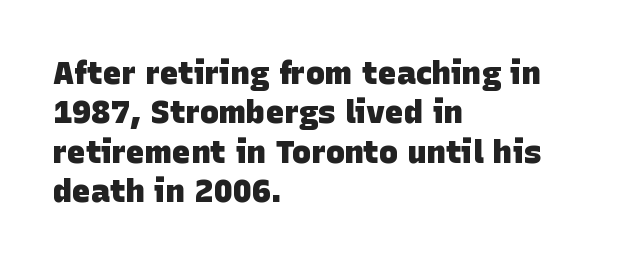
Emphasis by weight is at full strength: bold. The glyphs are unaccompanied by any horizontal stroke below them. Line beginnings align vertically; line endings do not. Honestly, the letter spacing is just normal — you wouldn't notice it. Letterform terminals end flat and unadorned throughout the passage.
